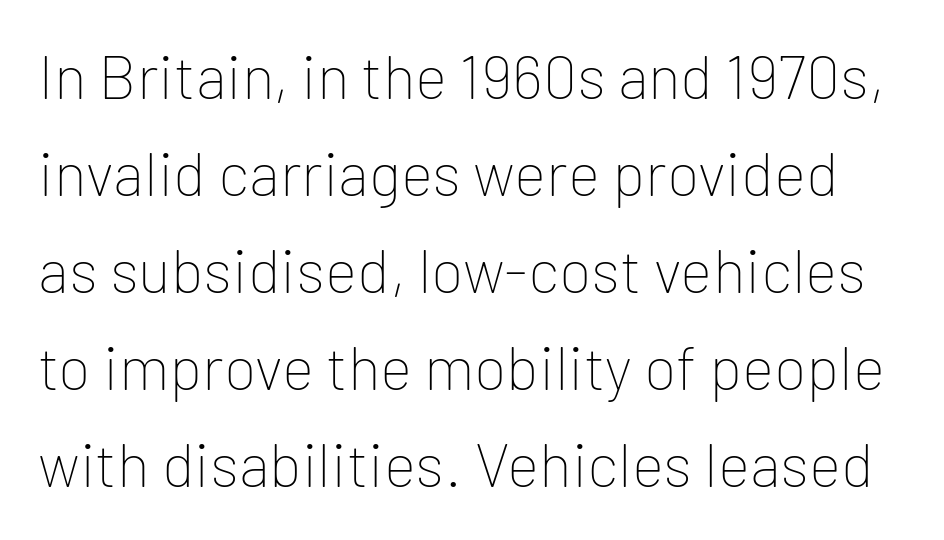
{"serif": "no", "italic": "no", "bold": "no", "weight": "thin", "width": "normal", "stroke_contrast": "low", "x_height": "medium", "monospaced": "no", "underline": "no", "line_spacing": "normal", "line_spacing_ratio": 1.59, "letter_spacing": "normal", "letter_spacing_em": 0.0, "glyph_px": 61}
